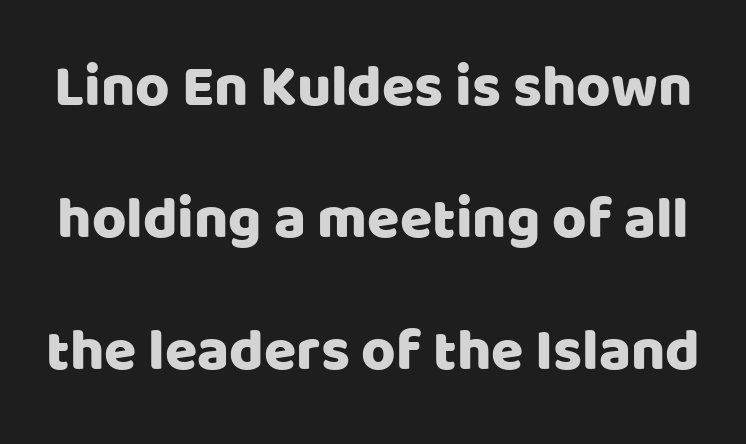
Every character sits straight up, as roman type does. Quick note: underline off. Nothing unusual about the tracking: characters are spaced as the font intends. One glance says open: line gaps are wider than usual. Here the designer chose a conventional face with non-uniform glyph widths.
